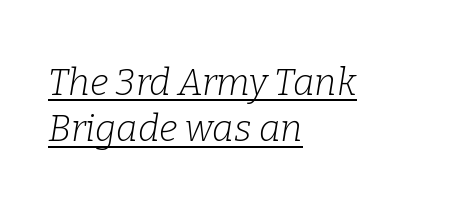
The image shows 37 px light serif type, italic (leaning right); set left-aligned, normal line spacing (1.25x), normal letter spacing, underlined; low stroke contrast and a medium x-height.
